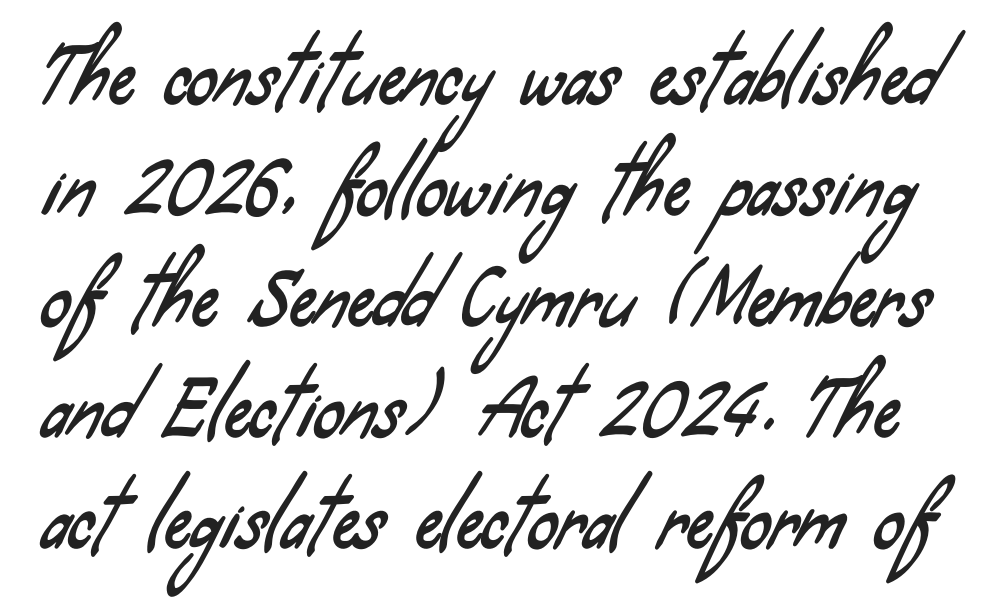
The image shows 74 px condensed sans-serif type; set normal line spacing (1.5x), normal letter spacing, not underlined; low stroke contrast and a small x-height.
